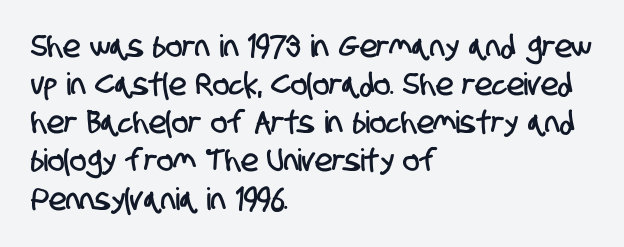
Q: Is the typeface a serif or a sans-serif typeface? A: Sans-serif.
Q: Is the text underlined? A: No.
Q: How is the paragraph aligned? A: Left-aligned.
Q: Is the spacing between letters normal or unusually wide? A: Normal.
Q: Width (condensed, normal, or wide)? A: Condensed.
Q: Stroke contrast? A: Low.
Q: x-height? A: Large.
Q: Monospaced? A: No.
